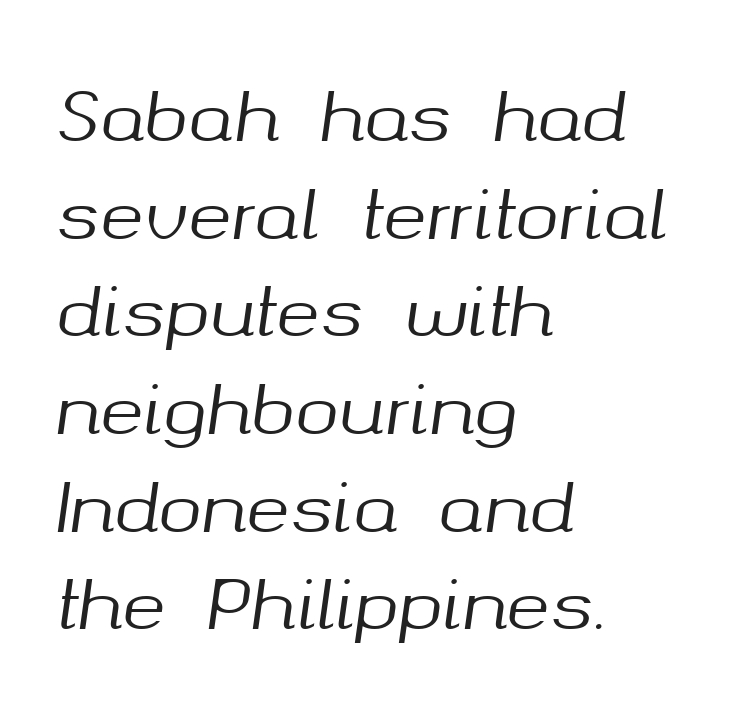
Q: Is the text italic (slanted)? A: Yes, it leans right by about 8 degrees.
Q: Is the text underlined? A: No.
Q: How is the paragraph aligned? A: Left-aligned.
Q: Is the spacing between letters normal or unusually wide? A: Normal.
Q: Is the spacing between lines tight, normal or loose? A: Normal.
Q: Width (condensed, normal, or wide)? A: Normal.
Q: Stroke contrast? A: Medium.
Q: x-height? A: Medium.
Q: Monospaced? A: No.
